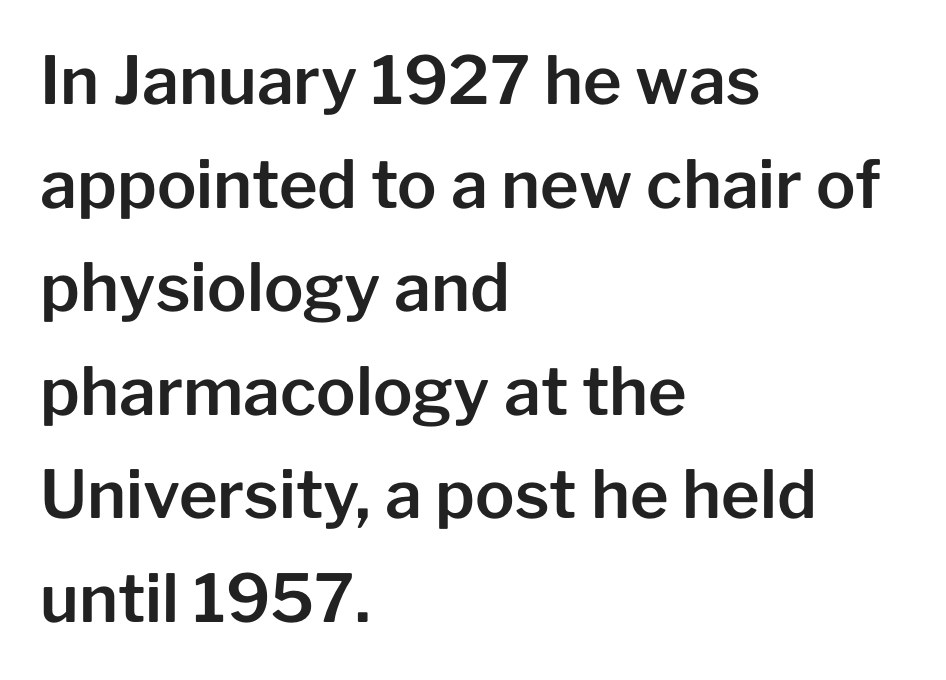
{"serif": "no", "italic": "no", "width": "normal", "stroke_contrast": "low", "x_height": "medium", "monospaced": "no", "underline": "no", "align": "left", "line_spacing": "normal", "line_spacing_ratio": 1.57, "letter_spacing": "normal", "letter_spacing_em": 0.0, "glyph_px": 66}
